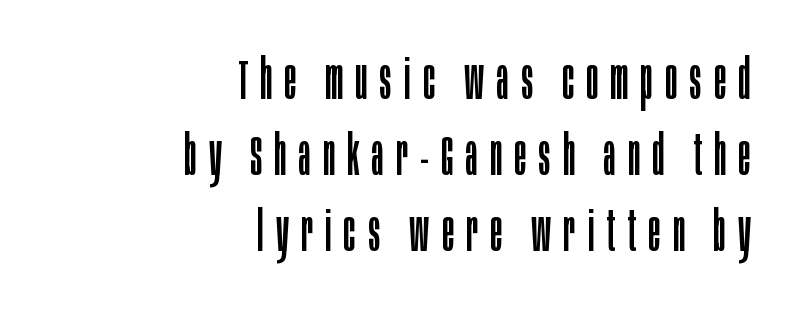
Q: Is the text bold? A: No.
Q: Is the text italic (slanted)? A: No, it is upright.
Q: Is the typeface a serif or a sans-serif typeface? A: Sans-serif.
Q: Is the text underlined? A: No.
Q: How is the paragraph aligned? A: Right-aligned.
Q: Is the spacing between letters normal or unusually wide? A: Unusually wide.
Q: Is the spacing between lines tight, normal or loose? A: Normal.
Q: Width (condensed, normal, or wide)? A: Condensed.
Q: Stroke contrast? A: Low.
Q: x-height? A: Large.
Q: Monospaced? A: No.
